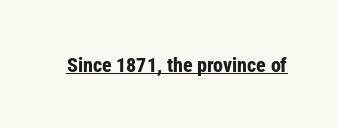
Weight: bold. Is the letter spacing exaggerated? No — it looks like the ordinary default. In designer terms, the underline attribute is active on this setting. A roman cut, with each character standing at attention.
